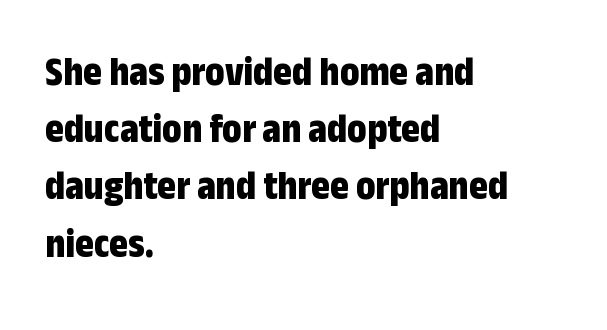
Heavy, bold letterforms. The block of text has a typical density, with ordinary space between rows. Left-aligned paragraph, ragged on the right. Inter-character spacing is left at the font's built-in metrics.
